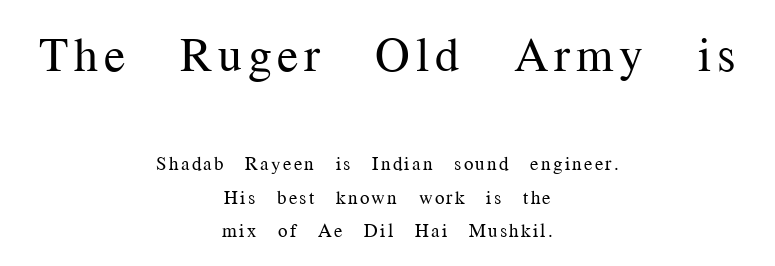
Q: Is the text bold? A: No.
Q: Is the text italic (slanted)? A: No, it is upright.
Q: Is the typeface a serif or a sans-serif typeface? A: Serif.
Q: Is the text underlined? A: No.
Q: How is the paragraph aligned? A: Centered.
Q: Which block of text is set in a larger size, the first (top) or the second (bottom)? A: The first (top) one.
Q: Width (condensed, normal, or wide)? A: Normal.
Q: Stroke contrast? A: Medium.
Q: x-height? A: Medium.
Q: Monospaced? A: No.
